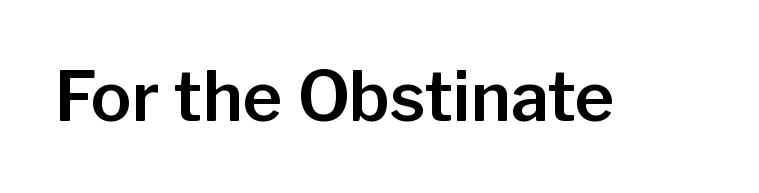
{"serif": "no", "italic": "no", "width": "normal", "stroke_contrast": "low", "x_height": "medium", "monospaced": "no", "underline": "no", "letter_spacing": "normal", "letter_spacing_em": 0.0, "glyph_px": 68}
